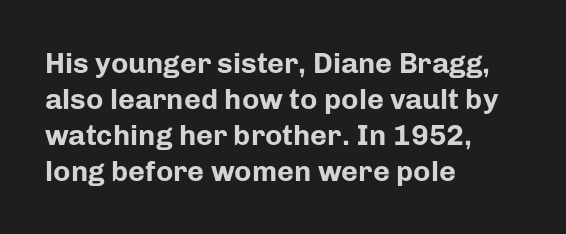
Q: Is the text bold? A: Yes.
Q: Is the text italic (slanted)? A: No, it is upright.
Q: Is the typeface a serif or a sans-serif typeface? A: Sans-serif.
Q: Is the text underlined? A: No.
Q: How is the paragraph aligned? A: Left-aligned.
Q: Is the spacing between letters normal or unusually wide? A: Normal.
Q: Width (condensed, normal, or wide)? A: Normal.
Q: Stroke contrast? A: Low.
Q: x-height? A: Medium.
Q: Monospaced? A: No.
